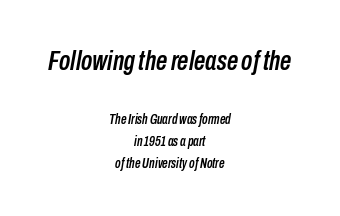
{"italic": "yes", "lean": "right", "slant_degrees": 10, "width": "condensed", "stroke_contrast": "low", "x_height": "medium", "monospaced": "no", "underline": "no", "align": "center", "line_spacing": "normal", "line_spacing_ratio": 1.56, "letter_spacing": "normal", "letter_spacing_em": 0.0, "larger_block": "first", "size_ratio": 2.0, "glyph_px": 28}
